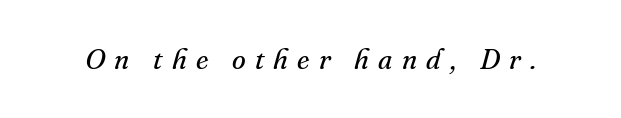
The image shows 28 px regular-weight serif type, italic (leaning right); set unusually wide letter spacing (+0.33 em), not underlined; medium stroke contrast and a small x-height.
